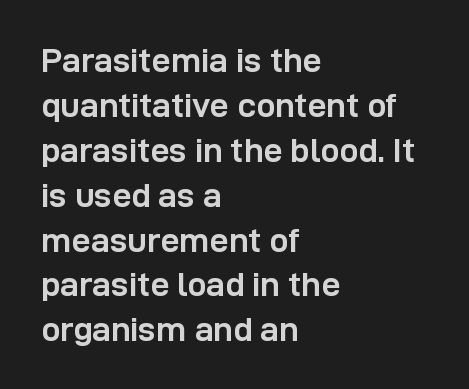
{"serif": "no", "italic": "no", "bold": "yes", "weight": "semibold", "width": "normal", "stroke_contrast": "low", "x_height": "medium", "monospaced": "no", "underline": "no", "align": "left", "line_spacing": "normal", "line_spacing_ratio": 1.32, "letter_spacing": "normal", "letter_spacing_em": 0.0, "glyph_px": 34}
